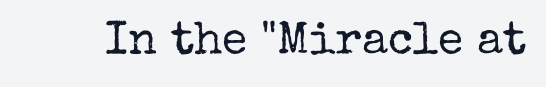
{"serif": "yes", "italic": "no", "bold": "no", "weight": "regular", "width": "normal", "stroke_contrast": "low", "x_height": "medium", "monospaced": "no", "underline": "no", "letter_spacing": "normal", "letter_spacing_em": 0.0, "glyph_px": 46}
